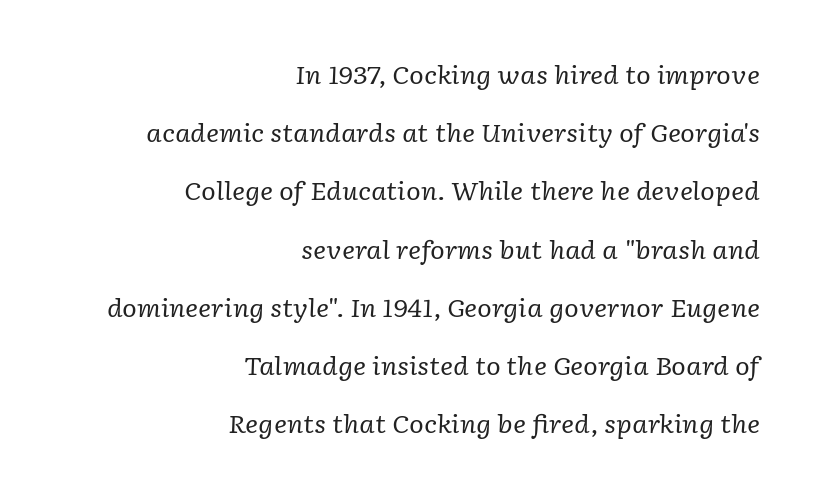
{"italic": "yes", "lean": "right", "slant_degrees": 2, "bold": "no", "underline": "no", "align": "right", "line_spacing": "loose", "line_spacing_ratio": 2.33, "letter_spacing": "normal", "letter_spacing_em": 0.0, "glyph_px": 25}
